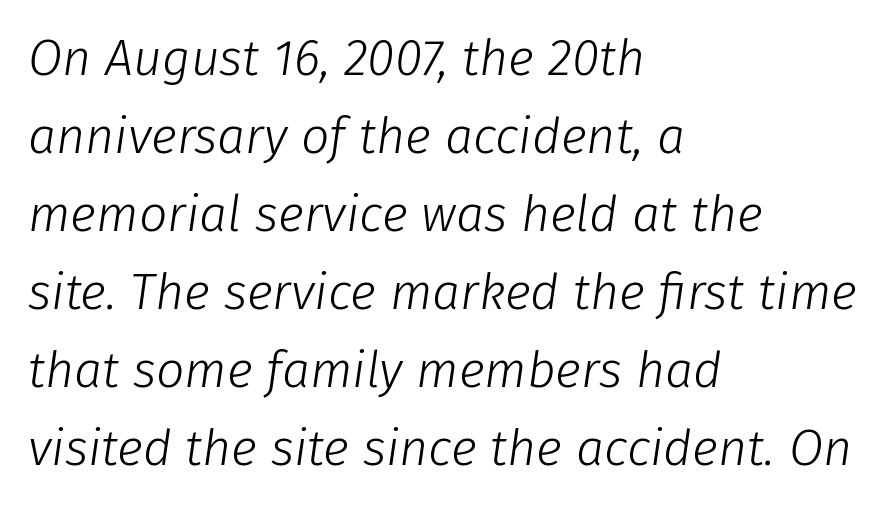
The image shows 50 px light type, italic (leaning right); set left-aligned, normal line spacing (1.56x), normal letter spacing, not underlined; low stroke contrast and a medium x-height.
